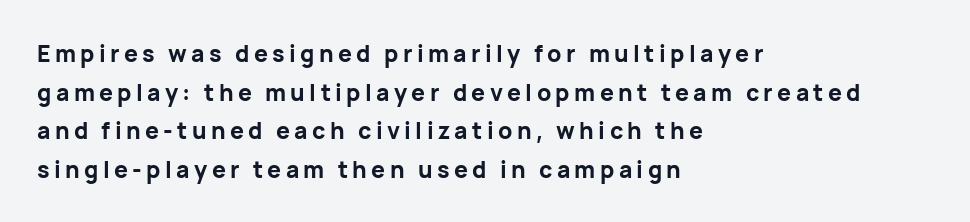
Q: Is the text bold? A: Yes.
Q: Is the text italic (slanted)? A: No, it is upright.
Q: Is the text underlined? A: No.
Q: How is the paragraph aligned? A: Left-aligned.
Q: Is the spacing between lines tight, normal or loose? A: Normal.
